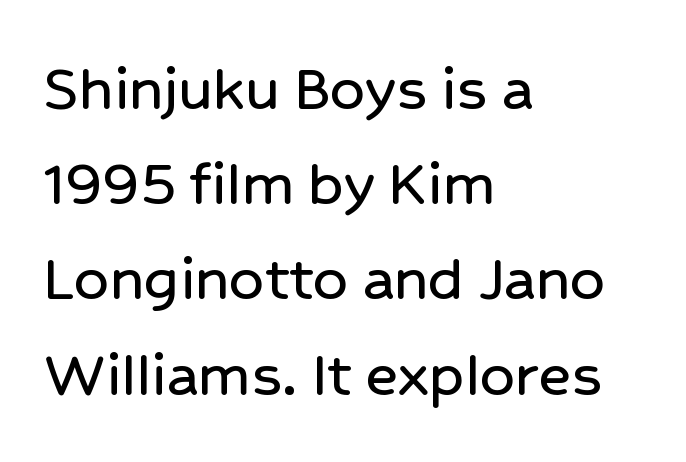
Q: Is the text italic (slanted)? A: No, it is upright.
Q: Is the typeface a serif or a sans-serif typeface? A: Sans-serif.
Q: Is the text underlined? A: No.
Q: How is the paragraph aligned? A: Left-aligned.
Q: Is the spacing between letters normal or unusually wide? A: Normal.
Q: Is the spacing between lines tight, normal or loose? A: Normal.
Q: Width (condensed, normal, or wide)? A: Normal.
Q: Stroke contrast? A: Low.
Q: x-height? A: Medium.
Q: Monospaced? A: No.
